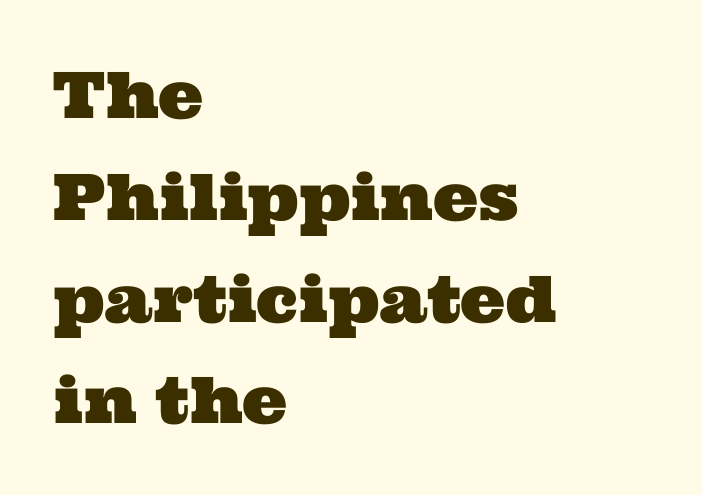
The image shows 64 px wide serif type; set left-aligned, normal line spacing (1.59x), normal letter spacing, not underlined; medium stroke contrast and a medium x-height.
